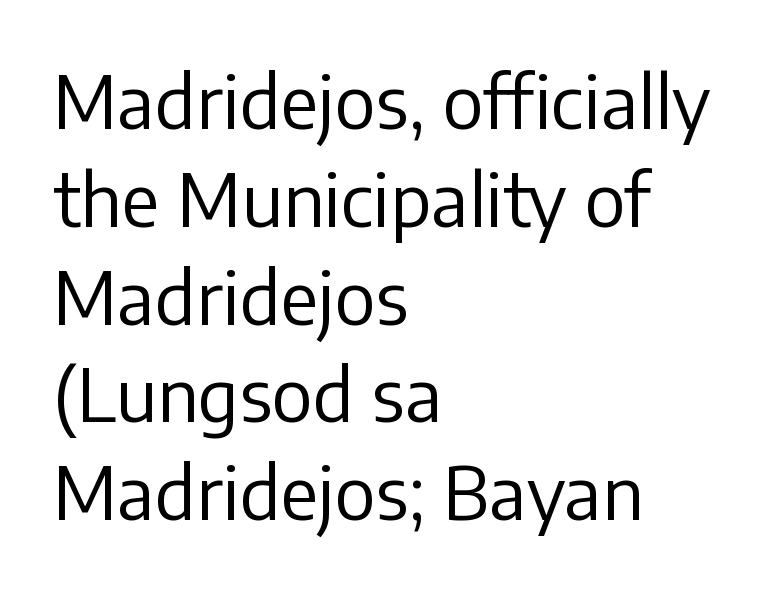
Each row of text sits above clean, open space. Note: no serifs on the glyphs. In terms of letterspacing, this is plain default setting. The lines sit at an ordinary, default distance from one another.
